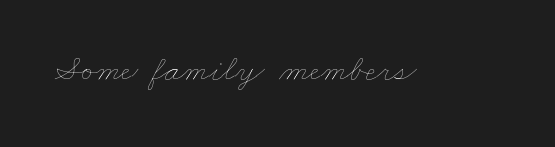
{"bold": "no", "weight": "thin", "width": "wide", "stroke_contrast": "low", "x_height": "small", "monospaced": "no", "underline": "no", "letter_spacing": "normal", "letter_spacing_em": 0.0, "glyph_px": 36}
